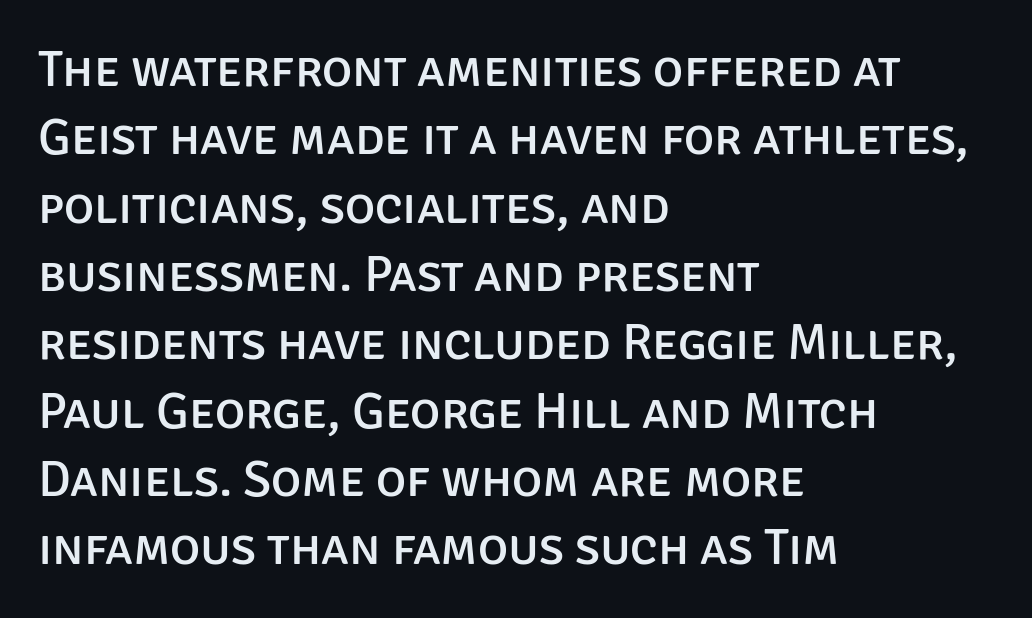
Q: Is the text italic (slanted)? A: No, it is upright.
Q: Is the typeface a serif or a sans-serif typeface? A: Sans-serif.
Q: Is the text underlined? A: No.
Q: How is the paragraph aligned? A: Left-aligned.
Q: Is the spacing between letters normal or unusually wide? A: Normal.
Q: Is the spacing between lines tight, normal or loose? A: Normal.
Q: Width (condensed, normal, or wide)? A: Normal.
Q: Stroke contrast? A: Low.
Q: x-height? A: Large.
Q: Monospaced? A: No.
